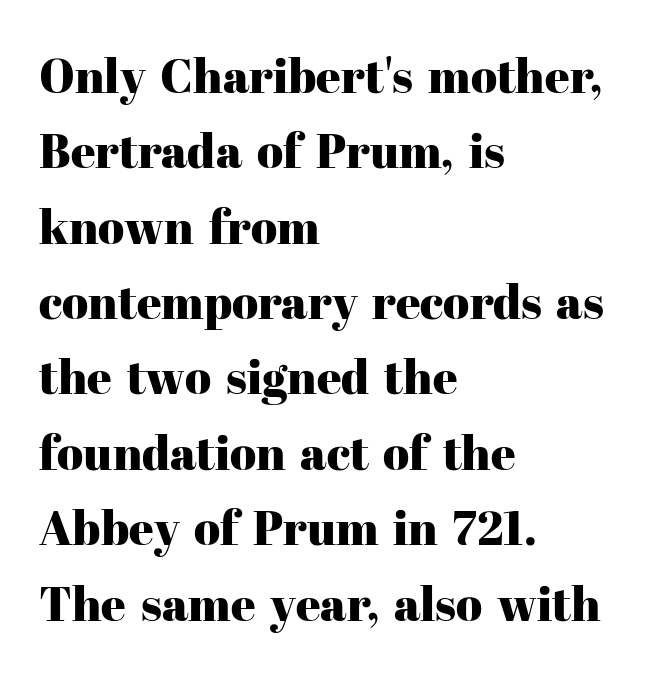
Regarding leading, the lines here are spaced in the standard way. The characters display serif detailing at their extremities. These lines are set flush left with a ragged right edge. Unmarked baselines from the first word to the last.
